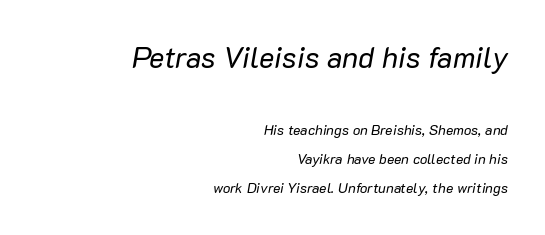
The image shows 29 px regular-weight type, italic (leaning right); set right-aligned, loose line spacing (2.07x), normal letter spacing, not underlined; the first (top) block is 2.07x larger; low stroke contrast and a medium x-height.
